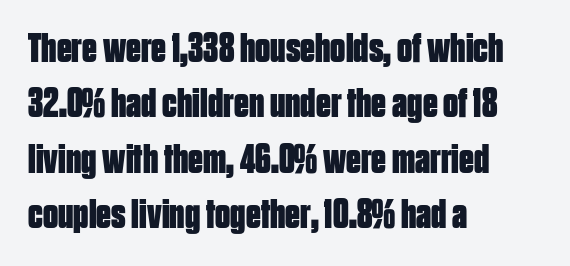
Q: Is the text bold? A: Yes.
Q: Is the text italic (slanted)? A: No, it is upright.
Q: Is the typeface a serif or a sans-serif typeface? A: Sans-serif.
Q: Is the text underlined? A: No.
Q: How is the paragraph aligned? A: Left-aligned.
Q: Is the spacing between letters normal or unusually wide? A: Normal.
Q: Is the spacing between lines tight, normal or loose? A: Normal.
Q: Width (condensed, normal, or wide)? A: Condensed.
Q: Stroke contrast? A: Low.
Q: x-height? A: Large.
Q: Monospaced? A: No.
